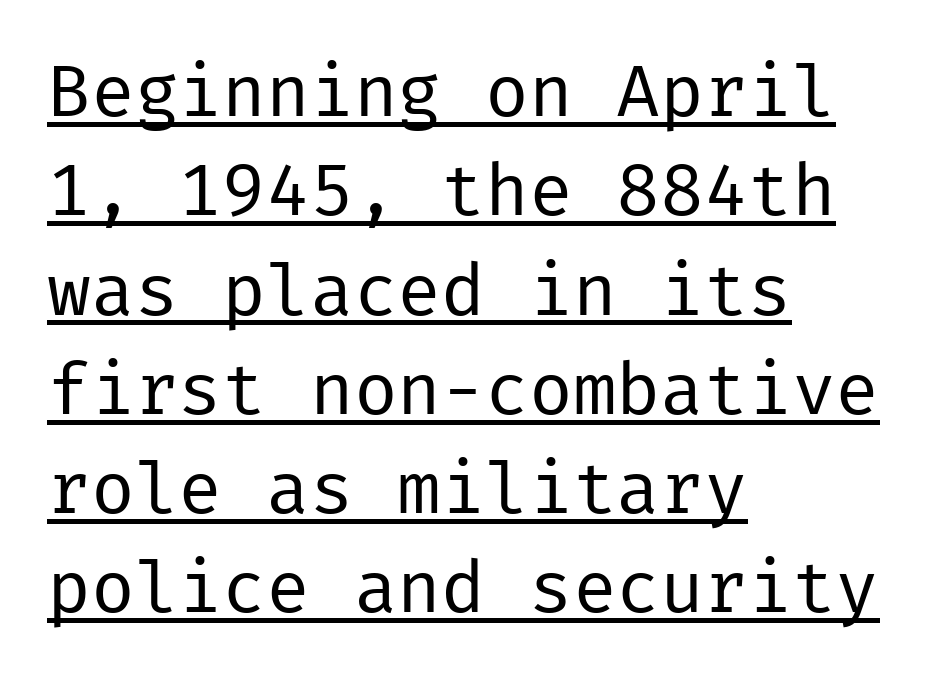
{"serif": "no", "italic": "no", "bold": "no", "weight": "regular", "width": "normal", "stroke_contrast": "low", "x_height": "medium", "underline": "yes", "align": "left", "line_spacing": "normal", "line_spacing_ratio": 1.36, "letter_spacing": "normal", "letter_spacing_em": 0.0, "glyph_px": 73}
